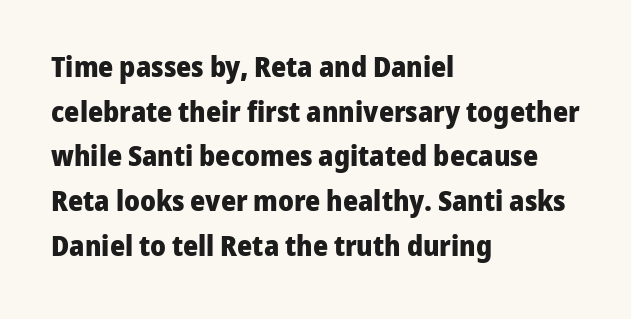
Q: Is the text bold? A: Yes.
Q: Is the text italic (slanted)? A: No, it is upright.
Q: Is the typeface a serif or a sans-serif typeface? A: Sans-serif.
Q: Is the text underlined? A: No.
Q: How is the paragraph aligned? A: Left-aligned.
Q: Is the spacing between letters normal or unusually wide? A: Normal.
Q: Is the spacing between lines tight, normal or loose? A: Normal.
Q: Width (condensed, normal, or wide)? A: Normal.
Q: Stroke contrast? A: Low.
Q: x-height? A: Medium.
Q: Monospaced? A: No.
